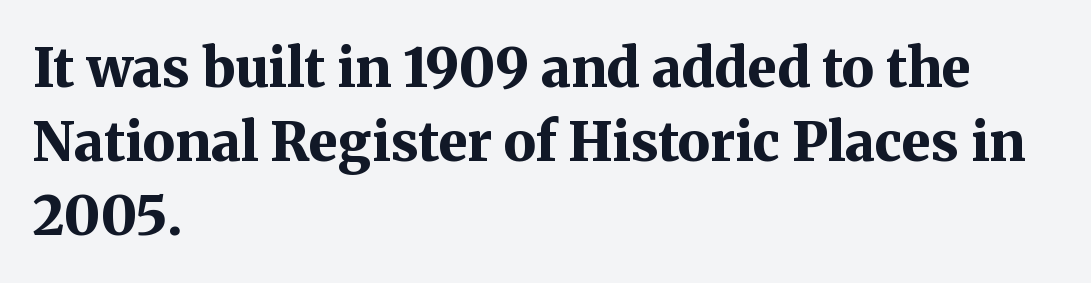
You can tell from the footed stems that serif type was used. Upright lettering throughout. Spacing verdict: proportional, widths tailored to each character. Only glyphs here, with clear space below each row. The paragraph shown leans on its left margin. The glyphs have the mass of a bold cut.
